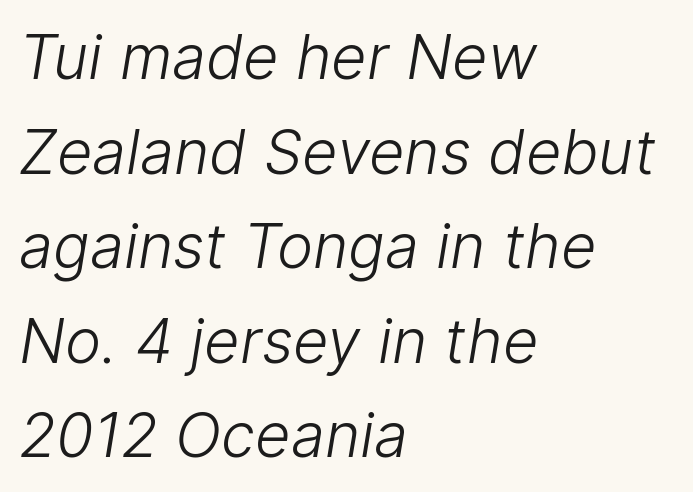
The block of text has a typical density, with ordinary space between rows. Here the designer chose a conventional face with non-uniform glyph widths. This is not heavy type; no bold has been used. Default kerning and tracking; the words read as compact shapes. Any mark beneath the type? The region is blank.
